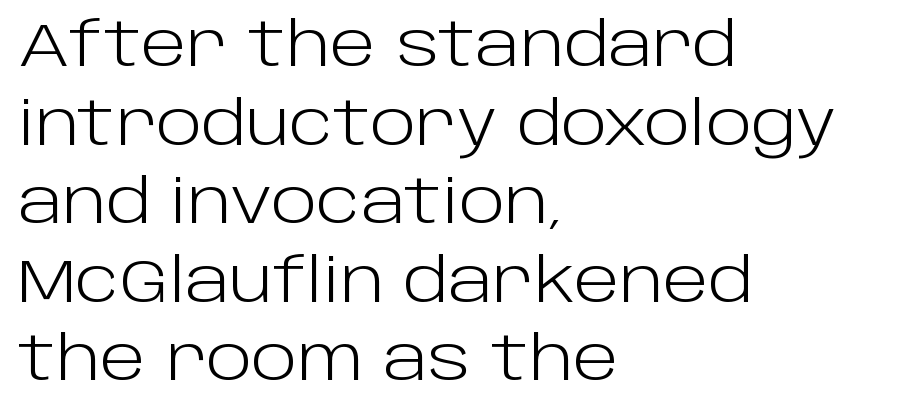
The image shows 60 px light sans-serif type, upright; set left-aligned, normal line spacing (1.31x), normal letter spacing, not underlined; low stroke contrast and a large x-height.
